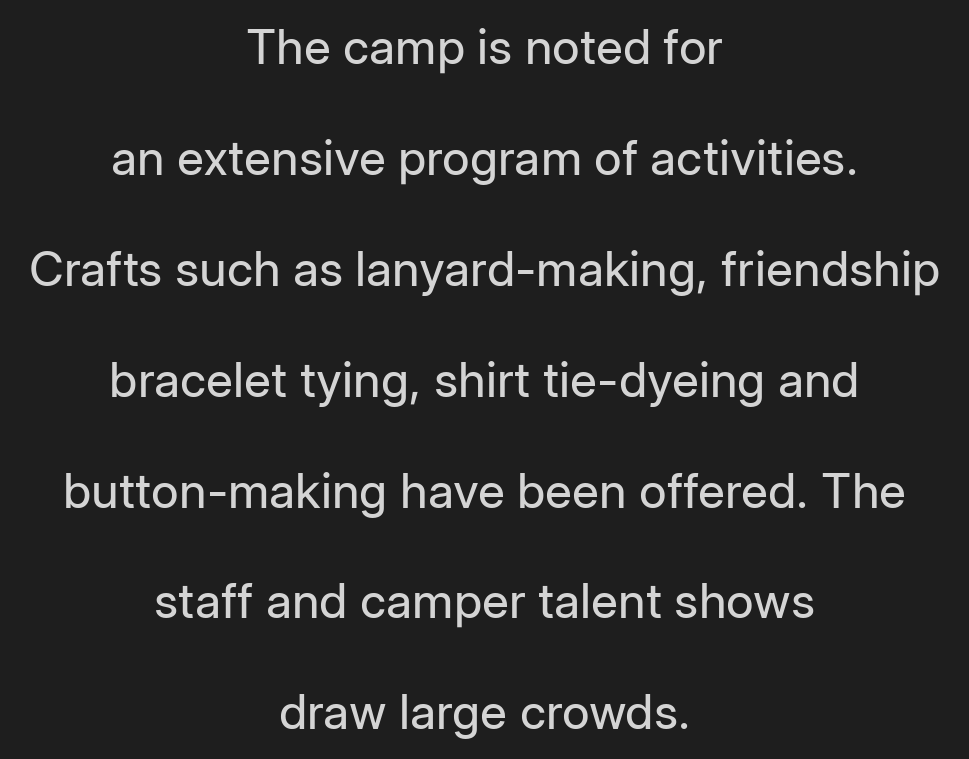
Ascenders rise straight up at ninety degrees. Notice the wide empty band between every row — that's loose leading. Looks like regular typesetting: each glyph gets only the width it needs. Nope, no serifs anywhere on these letters. The strip under each line holds only bare page.
